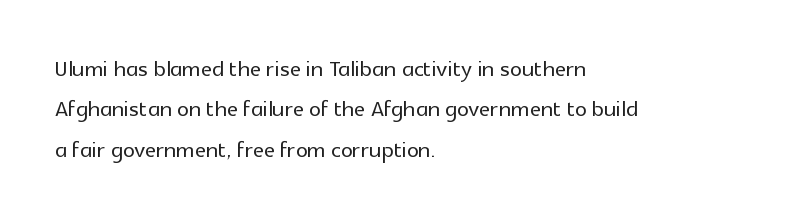
Check where the strokes stop: nothing finishes them off — pure sans. The lines are quadded left. Underline: absent. Each new line begins a customary step beneath the previous one. Note the varied advance widths — an 'i' is clearly narrower than an 'm'.
